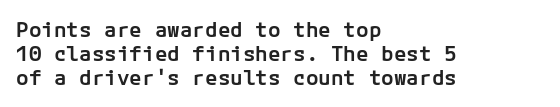
The letters sit at their default tracking, neither squeezed nor spread. You can tell it's not italic because the verticals are truly vertical. Words float on clear page, feet unadorned. A semibold gives these letters moderate extra thickness, short of bold.
